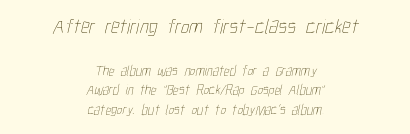
The first block has been scaled up relative to the second. In CSS terms this would be text-align: center. What stands out about the letter spacing? Nothing — it is the standard amount. Nobody drew a line under any word here.
